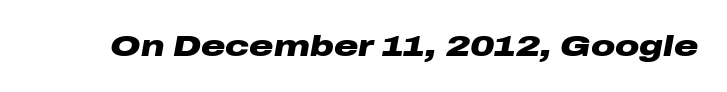
{"italic": "yes", "lean": "right", "slant_degrees": 10, "bold": "yes", "weight": "heavy", "width": "wide", "stroke_contrast": "low", "x_height": "medium", "monospaced": "no", "underline": "no", "letter_spacing": "normal", "letter_spacing_em": 0.0, "glyph_px": 30}
